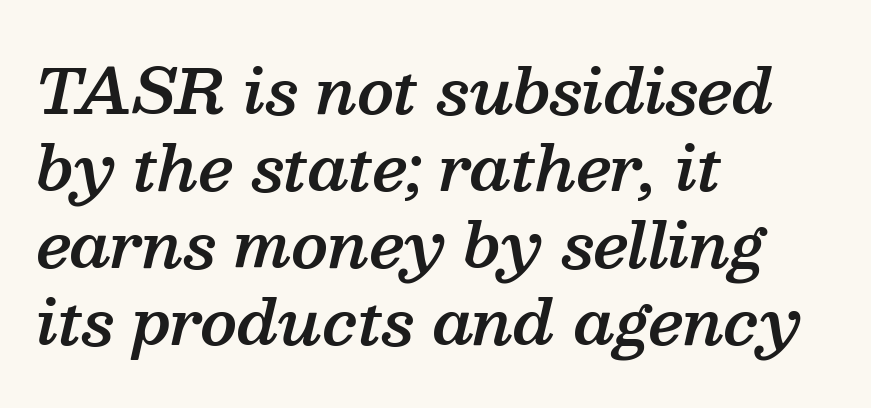
The image shows 61 px semibold serif type, italic (leaning right); set left-aligned, normal line spacing (1.26x), normal letter spacing, not underlined; medium stroke contrast and a medium x-height.
